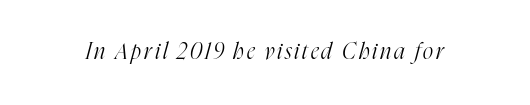
Slanted lettering throughout. Plain, unruled lines of type. The passage shown is not bold in any degree.
